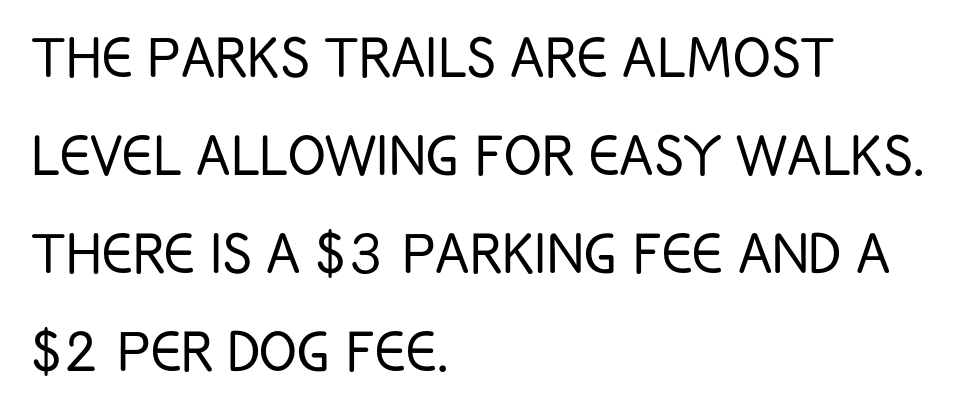
{"serif": "no", "italic": "no", "bold": "no", "weight": "light", "width": "condensed", "stroke_contrast": "low", "x_height": "large", "monospaced": "no", "underline": "no", "align": "left", "line_spacing": "normal", "line_spacing_ratio": 1.4, "letter_spacing": "normal", "letter_spacing_em": 0.0, "glyph_px": 70}
